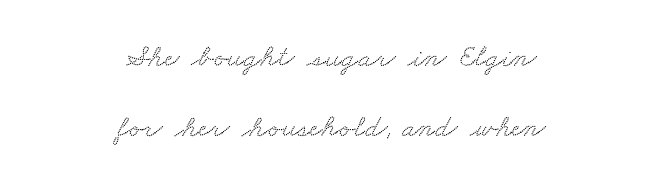
The type is set solid horizontally, with unmodified tracking. Typographically, this falls in the serif category. Leading is clearly above the norm, producing a sparse column. A bare baseline throughout the passage. Think of a printed novel: that variable character pitch is what you see here.
